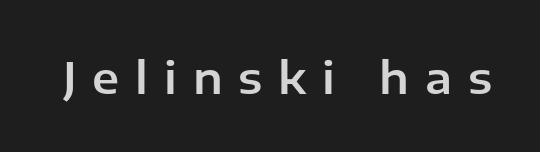
{"serif": "no", "italic": "no", "width": "normal", "stroke_contrast": "low", "x_height": "medium", "monospaced": "no", "underline": "no", "letter_spacing": "wide", "letter_spacing_em": 0.36, "glyph_px": 44}
